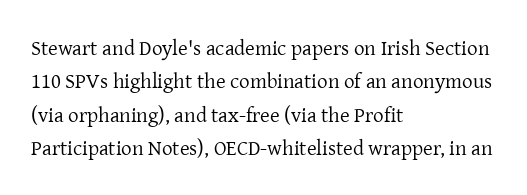
Q: Is the text bold? A: No.
Q: Is the text italic (slanted)? A: No, it is upright.
Q: Is the text underlined? A: No.
Q: How is the paragraph aligned? A: Left-aligned.
Q: Is the spacing between letters normal or unusually wide? A: Normal.
Q: Is the spacing between lines tight, normal or loose? A: Normal.
